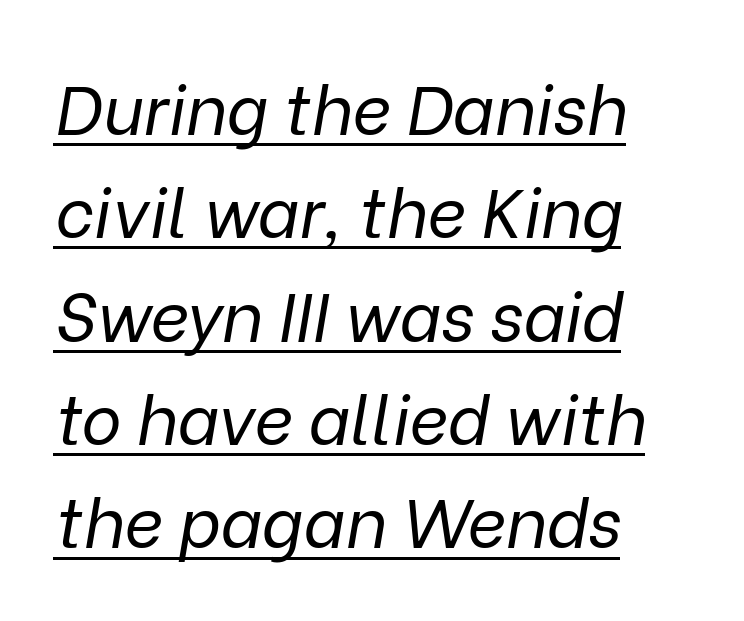
{"italic": "yes", "lean": "right", "slant_degrees": 9, "bold": "no", "weight": "regular", "width": "normal", "stroke_contrast": "low", "x_height": "medium", "monospaced": "no", "underline": "yes", "align": "left", "line_spacing": "normal", "line_spacing_ratio": 1.52, "letter_spacing": "normal", "letter_spacing_em": 0.0, "glyph_px": 68}
